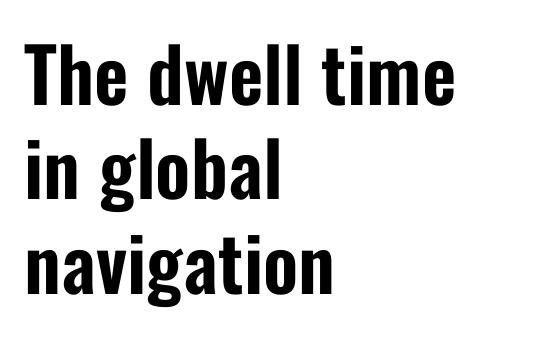
{"serif": "no", "italic": "no", "width": "condensed", "stroke_contrast": "low", "x_height": "medium", "monospaced": "no", "underline": "no", "align": "left", "line_spacing": "normal", "line_spacing_ratio": 1.26, "letter_spacing": "normal", "letter_spacing_em": 0.0, "glyph_px": 75}
